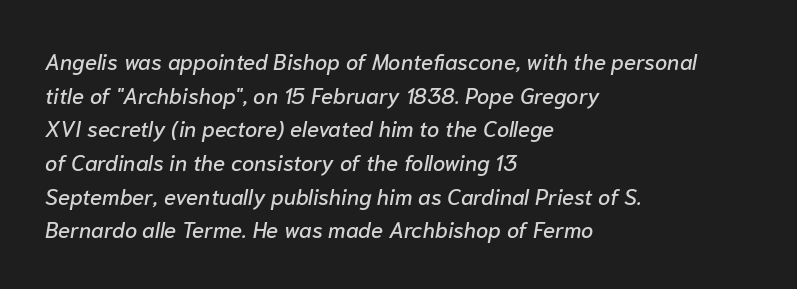
Honestly, the letter spacing is just normal — you wouldn't notice it. Descender tails drop into unmarked territory. Reading down the block, your eye returns to a fixed left position each line. The passage shown leans; its letterforms are oblique. Vertical spacing — default.
